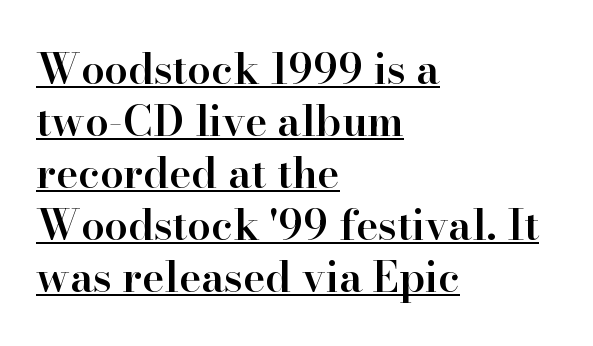
Q: Is the text bold? A: Semi-bold.
Q: Is the text italic (slanted)? A: No, it is upright.
Q: Is the typeface a serif or a sans-serif typeface? A: Serif.
Q: Is the text underlined? A: Yes.
Q: How is the paragraph aligned? A: Left-aligned.
Q: Is the spacing between letters normal or unusually wide? A: Normal.
Q: Width (condensed, normal, or wide)? A: Normal.
Q: Stroke contrast? A: High.
Q: x-height? A: Small.
Q: Monospaced? A: No.
